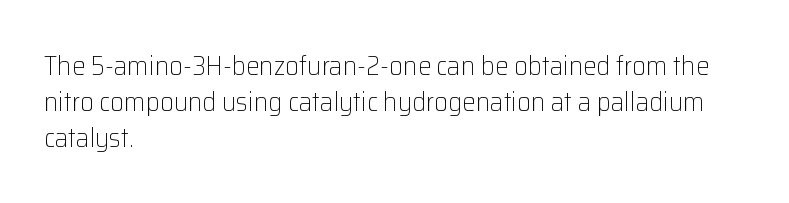
Q: Is the text bold? A: No.
Q: Is the text italic (slanted)? A: No, it is upright.
Q: Is the text underlined? A: No.
Q: How is the paragraph aligned? A: Left-aligned.
Q: Is the spacing between letters normal or unusually wide? A: Normal.
Q: Is the spacing between lines tight, normal or loose? A: Normal.
